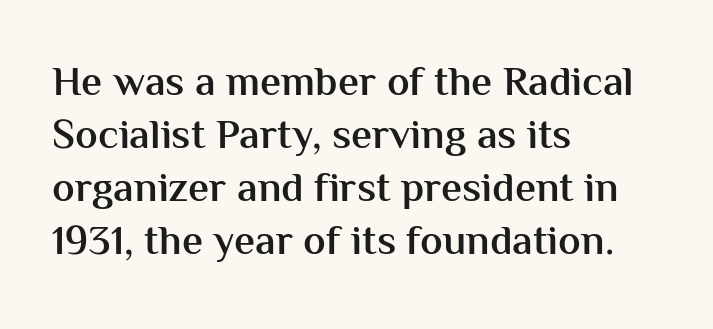
The image shows 42 px semibold sans-serif type, upright; set left-aligned, normal line spacing (1.26x), normal letter spacing, not underlined; medium stroke contrast and a medium x-height.
